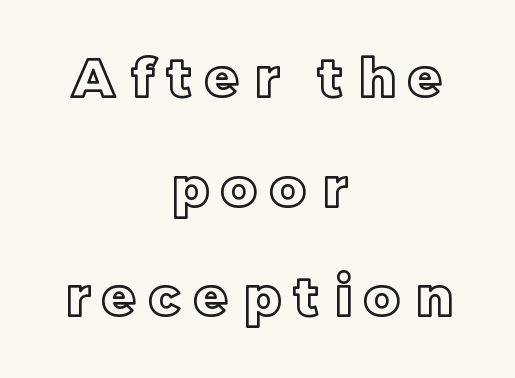
Each new line begins a long way beneath the previous one. The horizontal fit of the characters is loose and conspicuously gappy. Each letter keeps its own natural width here, so spacing adapts to shape. The baseline area is clear. Is there any slant? The stems are plumb.
